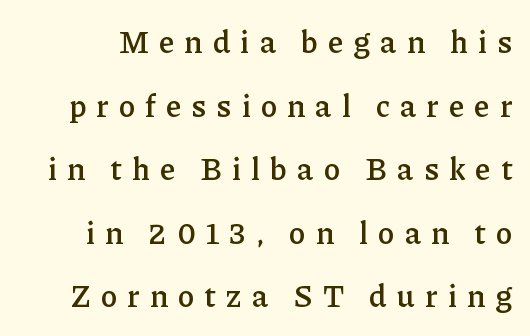
Emphasis by weight is partial: semibold. The face used here is seriffed, in the tradition of book romans. These lines are rendered in a variable-pitch font. A typesetter would call this heavily tracked-out type. Glance below the letters and you will spot only blank space.
